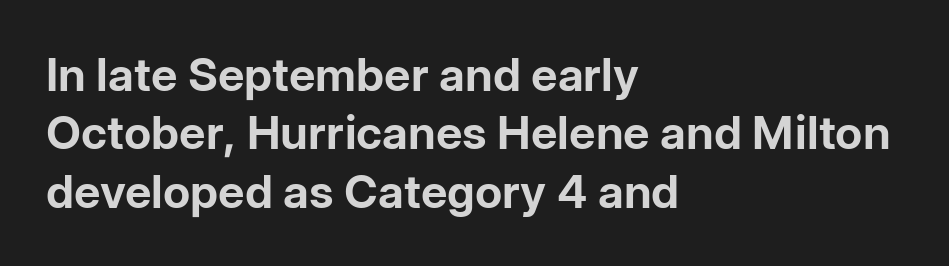
Think of a printed novel: that variable character pitch is what you see here. It's the straight-up-and-down kind of type. The designer left line spacing at the default. Left-aligned paragraph, ragged on the right. The letters are bold, with thick, heavy strokes. The font family rendered here belongs to the sans-serif group.
